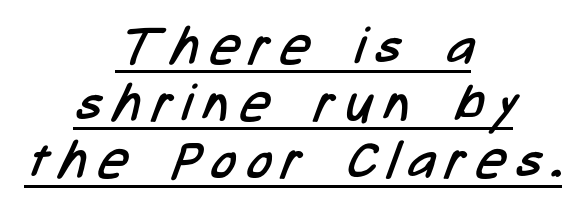
The image shows 51 px regular-weight, condensed sans-serif type; set centered, tight line spacing (1.12x), unusually wide letter spacing (+0.23 em), underlined; low stroke contrast and a medium x-height.
